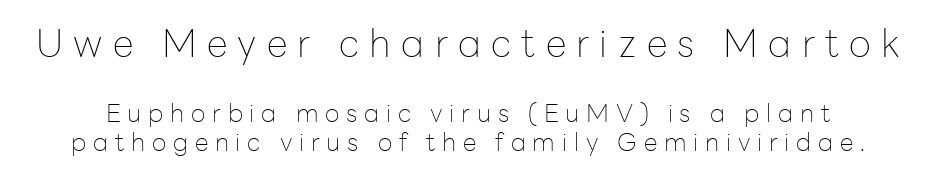
Q: Is the text bold? A: No.
Q: Is the text italic (slanted)? A: No, it is upright.
Q: Is the typeface a serif or a sans-serif typeface? A: Sans-serif.
Q: Is the text underlined? A: No.
Q: Is the spacing between letters normal or unusually wide? A: Unusually wide.
Q: Which block of text is set in a larger size, the first (top) or the second (bottom)? A: The first (top) one.
Q: Width (condensed, normal, or wide)? A: Normal.
Q: Stroke contrast? A: Low.
Q: x-height? A: Medium.
Q: Monospaced? A: No.
